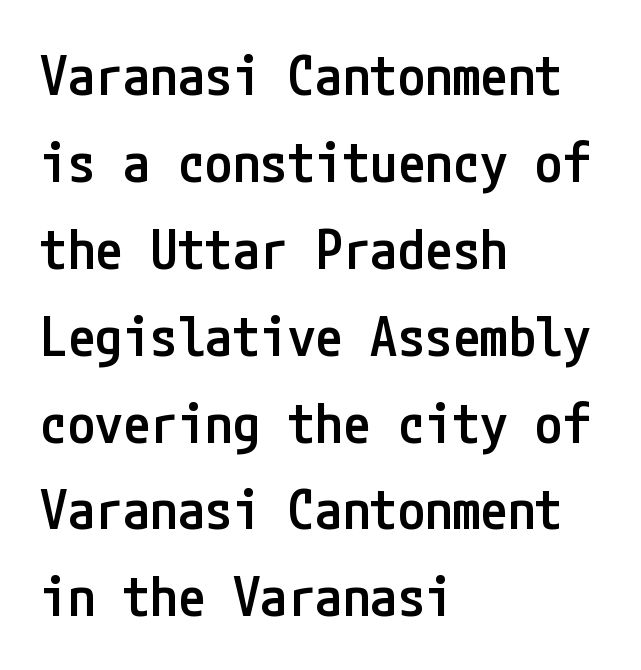
The rendering uses a moderate line-height, typical for paragraphs. You can tell from the bare stems that sans-serif type was used. Quick note: underline off. Look at the tracking — it's just the regular setting, nothing added.
